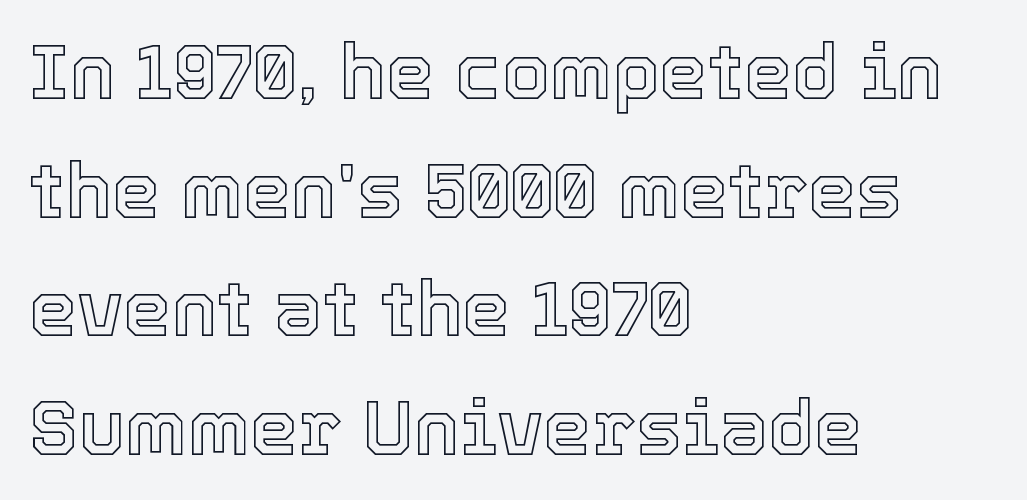
Tracking here is standard; glyphs follow each other at the usual distance. The leading is moderate, giving the passage an even texture. This is the regular roman posture of the typeface. Plain, unruled lines of type.
